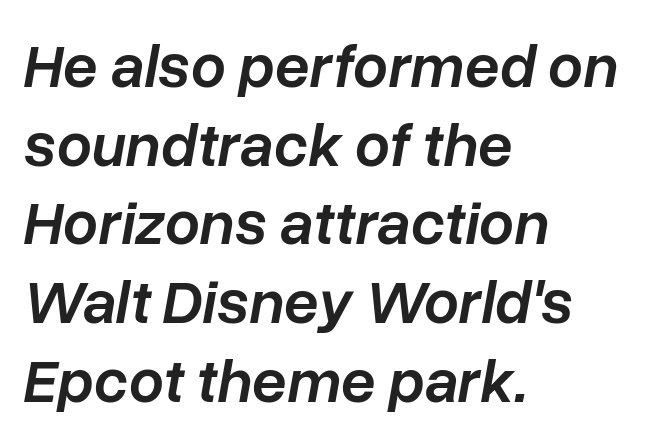
The image shows 62 px semibold type, italic (leaning right); set left-aligned, normal line spacing (1.27x), normal letter spacing, not underlined; low stroke contrast and a medium x-height.
